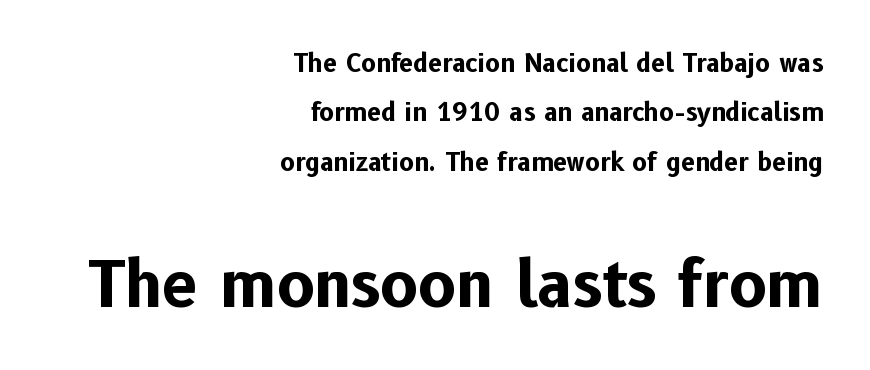
The image shows 63 px bold sans-serif type, upright; set right-aligned, loose line spacing (1.98x), normal letter spacing, not underlined; the second (bottom) block is 2.52x larger; low stroke contrast and a medium x-height.
